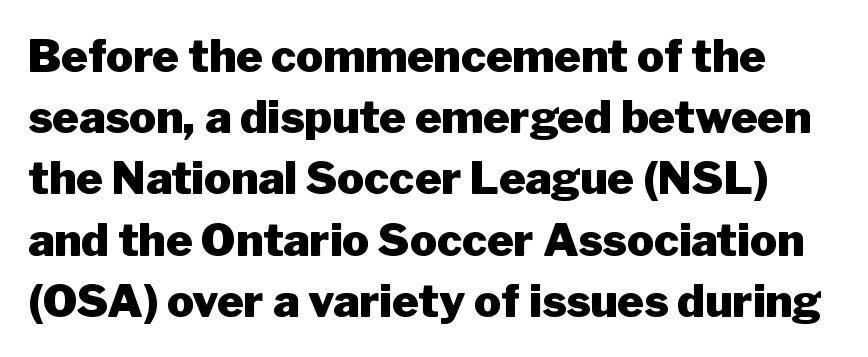
The image shows 45 px heavy sans-serif type, upright; set normal line spacing (1.36x), normal letter spacing, not underlined; low stroke contrast and a medium x-height.
